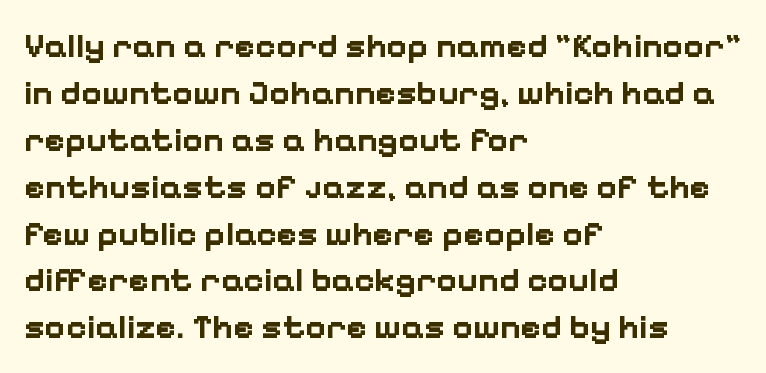
Thick stems and heavy bowls — unmistakably bold. Do the characters align in a grid? No, the font is proportional. Quick note: not italic, upright. Vertically, the passage feels balanced, rows spaced as you'd expect. These lines stack with their left ends in a neat column.
